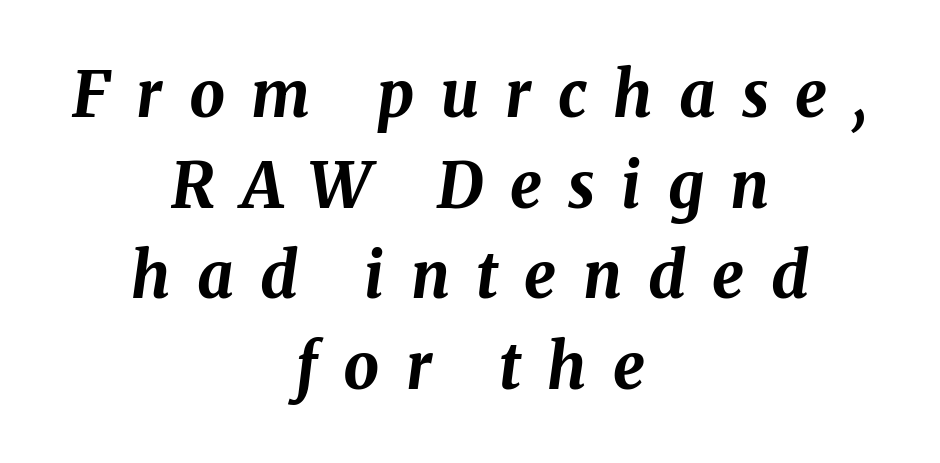
Note the varied advance widths — an 'i' is clearly narrower than an 'm'. Layout note: lines centered. Plenty of ink on the page — the face is bold. It's the slanting kind of type. The gap between lines stays unmarked.
